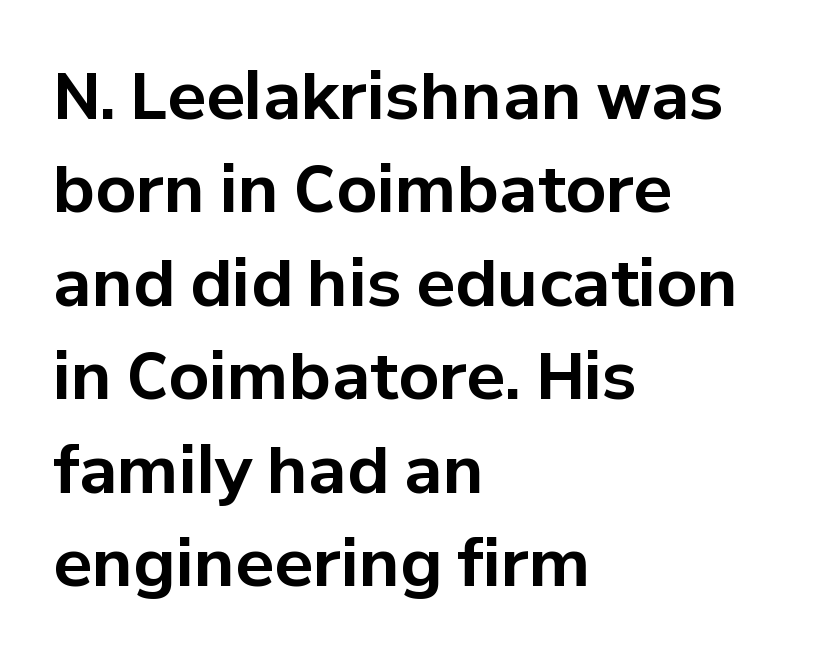
Q: Is the text bold? A: Yes.
Q: Is the text italic (slanted)? A: No, it is upright.
Q: Is the typeface a serif or a sans-serif typeface? A: Sans-serif.
Q: Is the text underlined? A: No.
Q: How is the paragraph aligned? A: Left-aligned.
Q: Is the spacing between letters normal or unusually wide? A: Normal.
Q: Is the spacing between lines tight, normal or loose? A: Normal.
Q: Width (condensed, normal, or wide)? A: Normal.
Q: Stroke contrast? A: Low.
Q: x-height? A: Medium.
Q: Monospaced? A: No.
